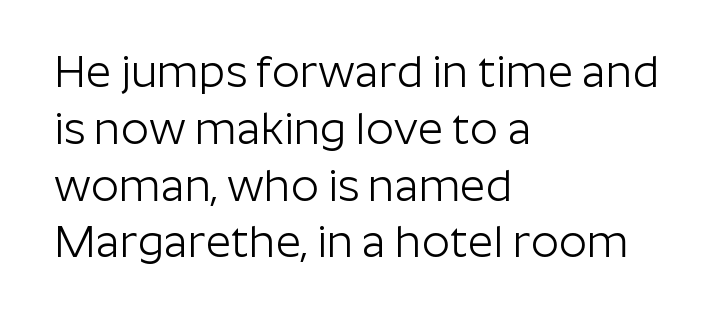
The image shows 44 px light sans-serif type, upright; set left-aligned, normal line spacing (1.29x), normal letter spacing, not underlined; low stroke contrast and a medium x-height.
